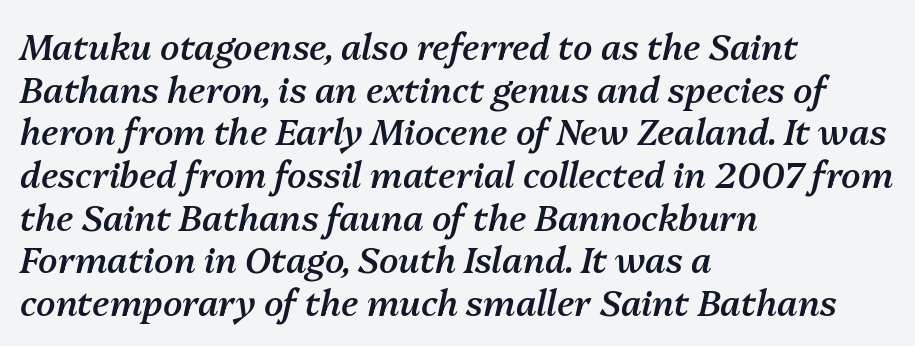
Every character sits at an angle, as italics do. Semibold letterforms, between regular and bold. Proportional: the letters do not fall into vertical columns. Typeset ragged right — the left edge is the straight one. Inter-character spacing is left at the font's built-in metrics. Check under the words: just untouched page.
